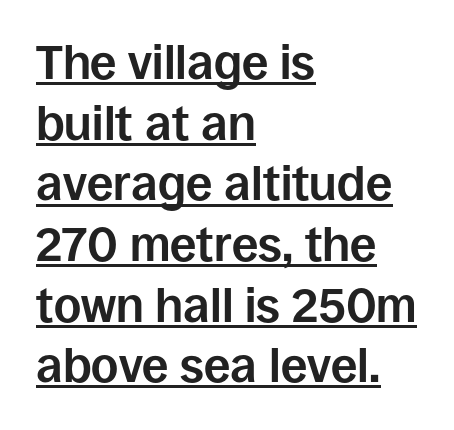
Q: Is the text bold? A: Yes.
Q: Is the text italic (slanted)? A: No, it is upright.
Q: Is the typeface a serif or a sans-serif typeface? A: Sans-serif.
Q: Is the text underlined? A: Yes.
Q: How is the paragraph aligned? A: Left-aligned.
Q: Is the spacing between letters normal or unusually wide? A: Normal.
Q: Is the spacing between lines tight, normal or loose? A: Normal.
Q: Width (condensed, normal, or wide)? A: Normal.
Q: Stroke contrast? A: Low.
Q: x-height? A: Large.
Q: Monospaced? A: No.
